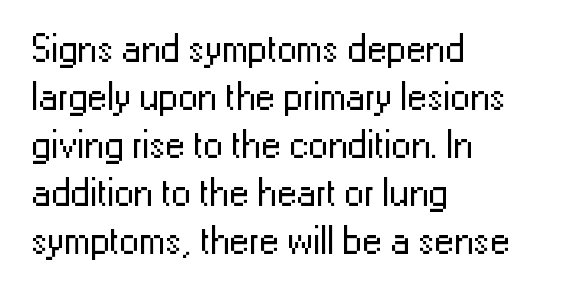
The image shows 39 px regular-weight sans-serif type, upright; set left-aligned, line spacing 1.23x, normal letter spacing, not underlined; low stroke contrast and a medium x-height.
